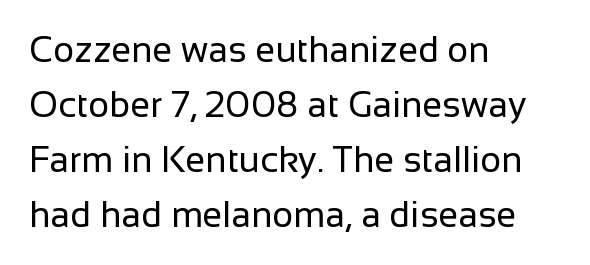
The image shows 36 px regular-weight sans-serif type, upright; set left-aligned, normal line spacing (1.53x), normal letter spacing, not underlined; low stroke contrast and a medium x-height.
